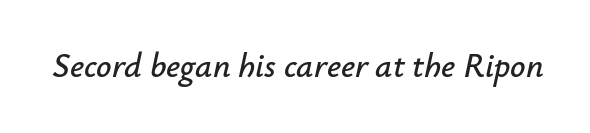
{"italic": "yes", "lean": "right", "slant_degrees": 12, "width": "normal", "stroke_contrast": "low", "x_height": "small", "monospaced": "no", "underline": "no", "letter_spacing": "normal", "letter_spacing_em": 0.0, "glyph_px": 34}
